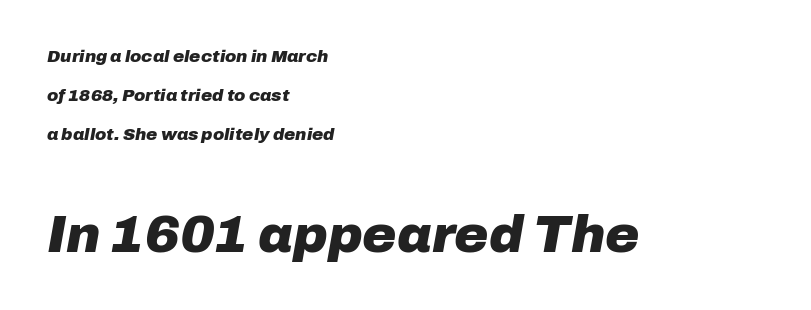
{"italic": "yes", "lean": "right", "slant_degrees": 10, "bold": "yes", "weight": "heavy", "width": "normal", "stroke_contrast": "low", "x_height": "medium", "monospaced": "no", "underline": "no", "align": "left", "line_spacing": "loose", "line_spacing_ratio": 2.3, "letter_spacing": "normal", "letter_spacing_em": 0.0, "larger_block": "second", "size_ratio": 3.06, "glyph_px": 52}
